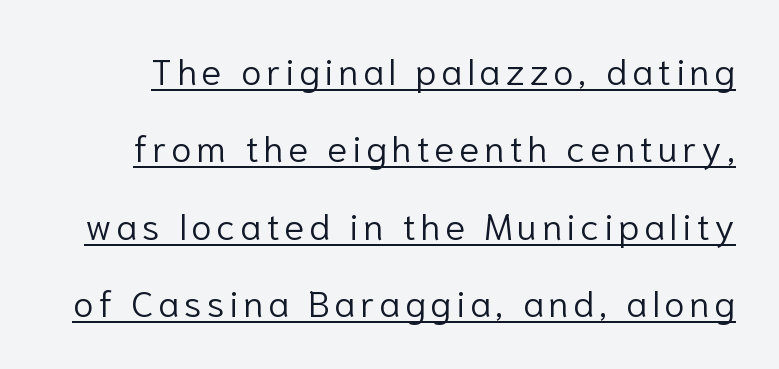
Q: Is the text bold? A: No.
Q: Is the text italic (slanted)? A: No, it is upright.
Q: Is the typeface a serif or a sans-serif typeface? A: Sans-serif.
Q: Is the text underlined? A: Yes.
Q: Is the spacing between lines tight, normal or loose? A: Loose.
Q: Width (condensed, normal, or wide)? A: Normal.
Q: Stroke contrast? A: Low.
Q: x-height? A: Medium.
Q: Monospaced? A: No.
